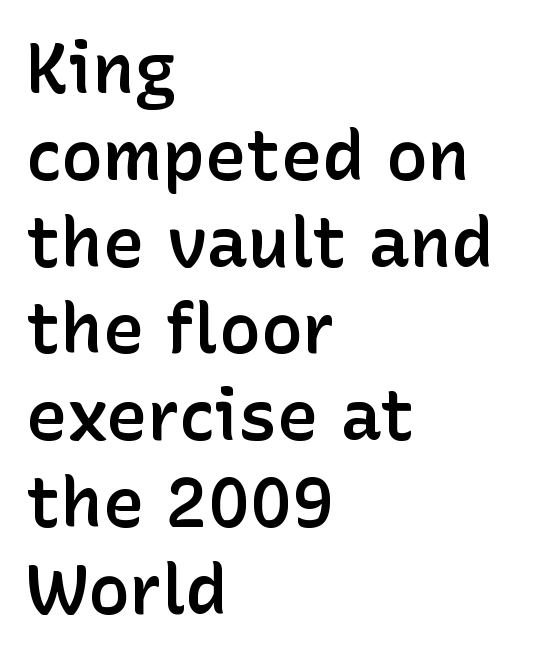
The area under the type is left untouched. In terms of letterspacing, this is plain default setting. Tall strokes in this sample are plumb rather than angled. The lines are quadded left. Nope, no serifs anywhere on these letters. The letters advance in unequal steps, a hallmark of proportional type.
